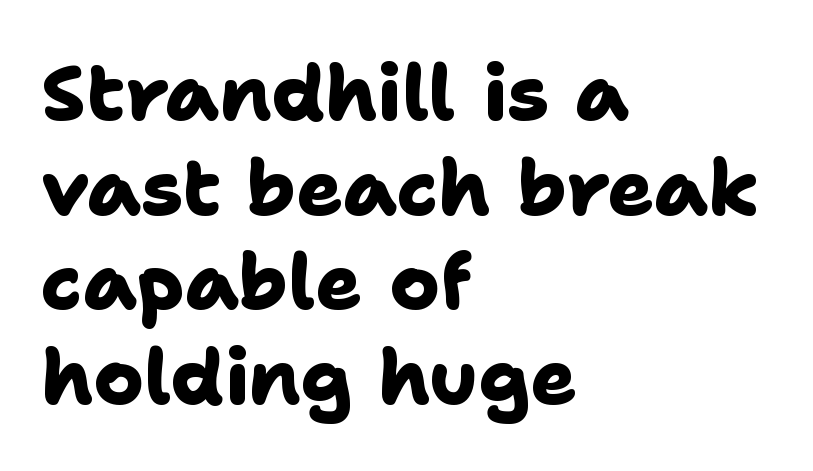
The image shows 77 px heavy sans-serif type; set left-aligned, line spacing 1.23x, normal letter spacing, not underlined; low stroke contrast and a medium x-height.
